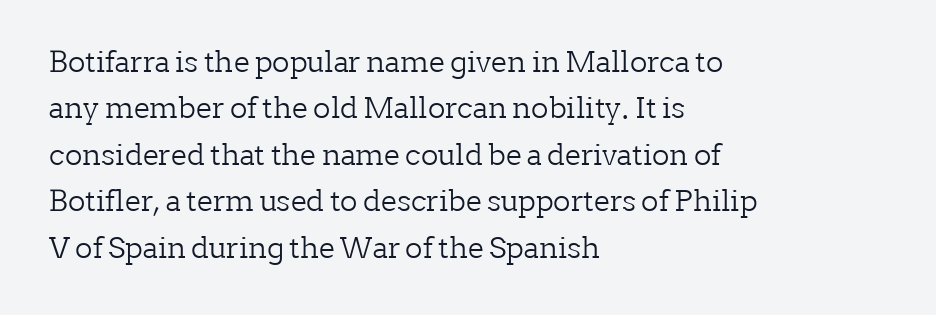
The image shows 29 px light serif type, upright; set left-aligned, normal line spacing (1.6x), normal letter spacing, not underlined; low stroke contrast and a medium x-height.
